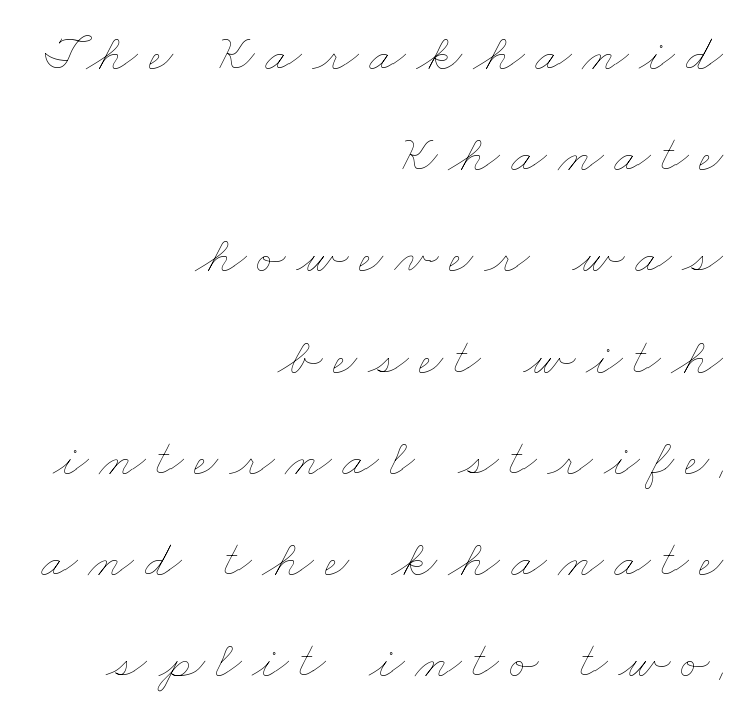
{"bold": "no", "weight": "thin", "width": "wide", "stroke_contrast": "low", "x_height": "small", "monospaced": "no", "underline": "no", "align": "right", "line_spacing": "loose", "line_spacing_ratio": 1.91, "letter_spacing": "wide", "letter_spacing_em": 0.2, "glyph_px": 53}
